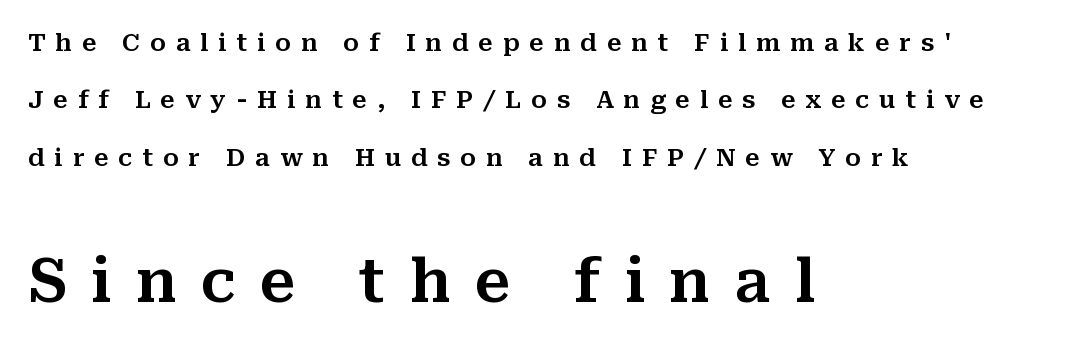
Check where the strokes stop: tiny serifs finish them off. Ascenders rise straight up at ninety degrees. The following chunk of copy outweighs the initial chunk in type size. One-word summary of the alignment: left. Interline gaps are noticeably wide in this sample.
